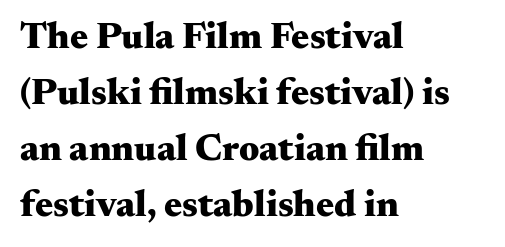
{"serif": "yes", "italic": "no", "bold": "yes", "weight": "heavy", "width": "wide", "stroke_contrast": "medium", "x_height": "small", "monospaced": "no", "underline": "no", "align": "left", "line_spacing": "normal", "line_spacing_ratio": 1.47, "letter_spacing": "normal", "letter_spacing_em": 0.0, "glyph_px": 38}
